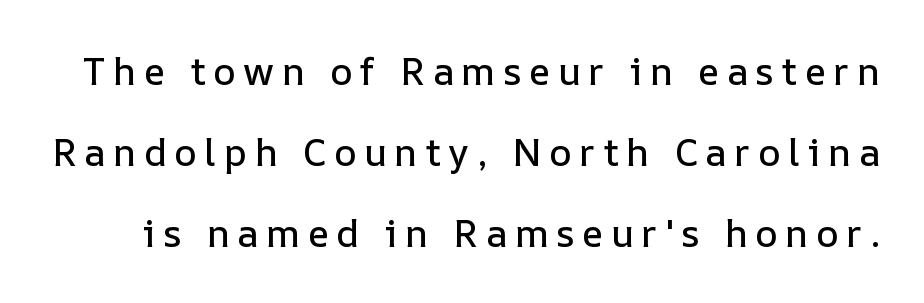
A roman cut, with each character standing at attention. The area under the type is left untouched. Students, note that the glyphs here are deliberately spaced far apart. The rendering uses natural spacing where letterforms have individual widths. The designer dialed line spacing up above the default.
